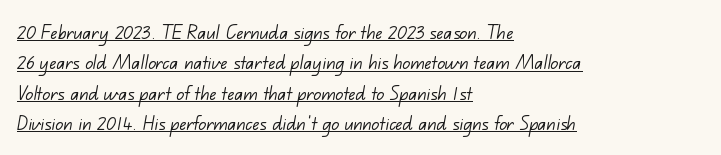
The image shows 23 px text type; set left-aligned, normal line spacing (1.32x), normal letter spacing, underlined.
